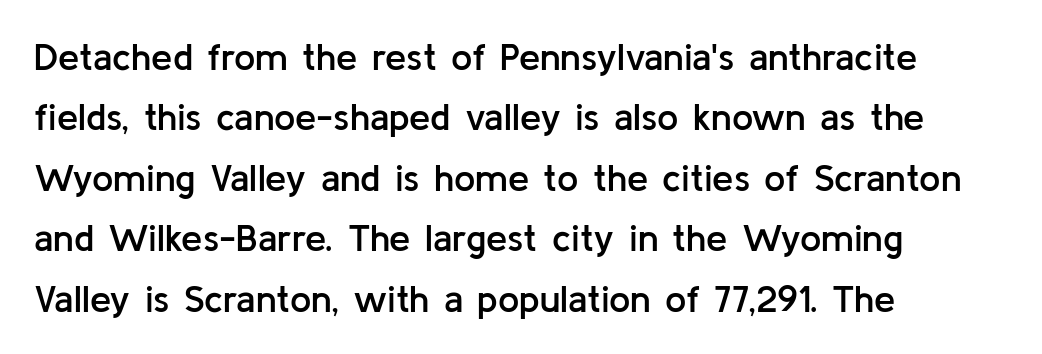
A typesetter would label this face a sans. Italic: no, the glyphs are upright roman. A classic flush-left, rag-right setting is used for this passage. You could not count columns in this text — the font is proportionally spaced. What stands out about the letter spacing? Nothing — it is the standard amount.
